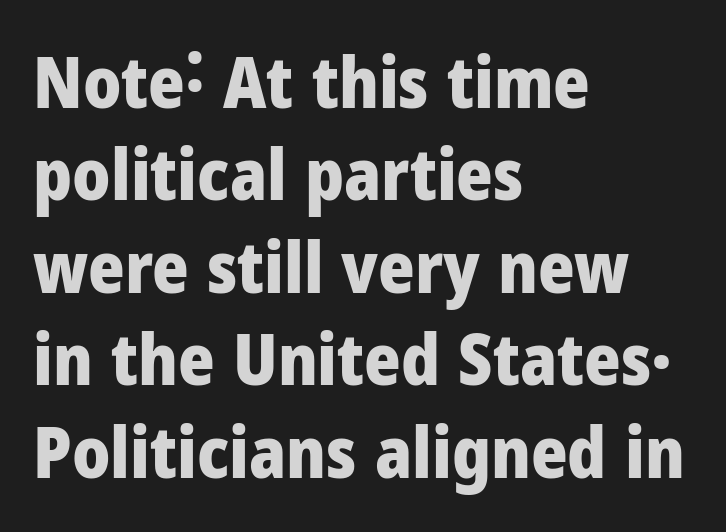
The image shows 70 px heavy sans-serif type, upright; set left-aligned, normal line spacing (1.32x), normal letter spacing, not underlined; low stroke contrast and a medium x-height.
